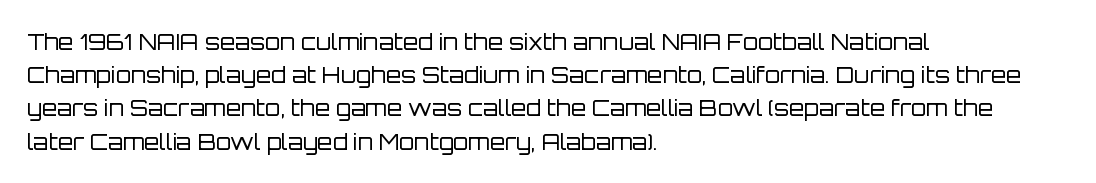
{"italic": "no", "bold": "no", "underline": "no", "align": "left", "line_spacing": "normal", "line_spacing_ratio": 1.51, "letter_spacing": "normal", "letter_spacing_em": 0.0, "glyph_px": 22}
